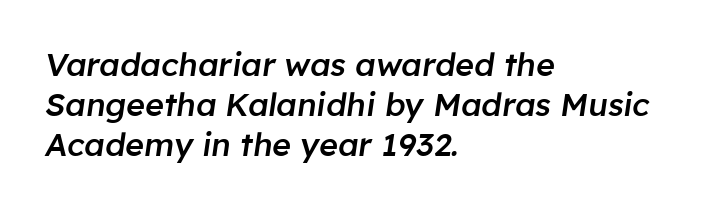
The leading is moderate, giving the passage an even texture. Here the glyphs are tracked normally, forming tight word shapes. Check under the words: just untouched page. Think of a printed novel: that variable character pitch is what you see here.
